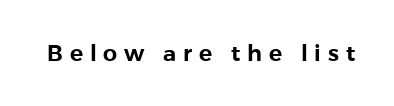
{"italic": "no", "underline": "no", "letter_spacing": "wide", "letter_spacing_em": 0.31, "glyph_px": 22}
